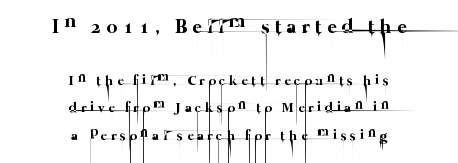
The image shows 20 px text type; set centered, loose line spacing (1.98x), unusually wide letter spacing (+0.27 em), not underlined; the first (top) block is 1.43x larger.
